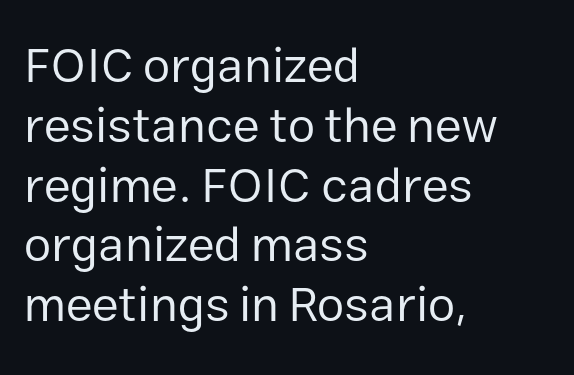
No chunkiness to these letters — they're not bold. Has an underline been added? It has not. Italic? Not at all — the glyphs are vertical. Honestly, the letter spacing is just normal — you wouldn't notice it. This rendering uses left alignment, leaving the right contour irregular. Check where the strokes stop: nothing finishes them off — pure sans.
